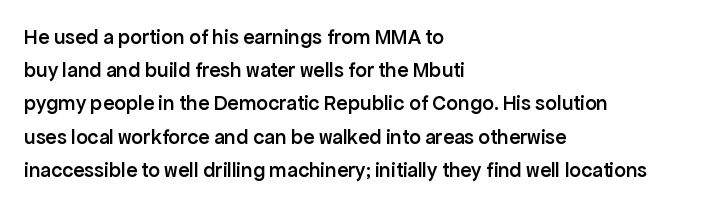
A typesetter would call this zero additional tracking. The foot of each line stays bare and open. Whoever set this chose a conventional vertical rhythm. Short and long lines alike share a common starting point at left. Stems and bowls a touch heavier than normal — semibold. The lettering stays uniformly vertical, giving the passage a roman look.
